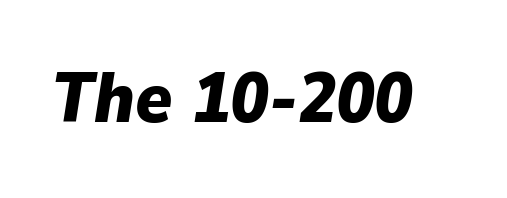
Q: Is the text bold? A: Yes.
Q: Is the text italic (slanted)? A: Yes, it leans right by about 9 degrees.
Q: Is the text underlined? A: No.
Q: Is the spacing between letters normal or unusually wide? A: Normal.
Q: Width (condensed, normal, or wide)? A: Normal.
Q: Stroke contrast? A: Low.
Q: x-height? A: Medium.
Q: Monospaced? A: No.
